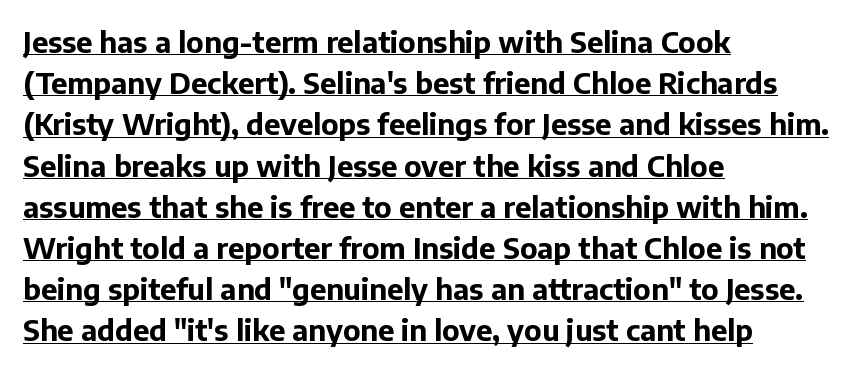
Q: Is the text bold? A: Yes.
Q: Is the text italic (slanted)? A: No, it is upright.
Q: Is the typeface a serif or a sans-serif typeface? A: Sans-serif.
Q: Is the text underlined? A: Yes.
Q: How is the paragraph aligned? A: Left-aligned.
Q: Is the spacing between letters normal or unusually wide? A: Normal.
Q: Is the spacing between lines tight, normal or loose? A: Normal.
Q: Width (condensed, normal, or wide)? A: Normal.
Q: Stroke contrast? A: Low.
Q: x-height? A: Medium.
Q: Monospaced? A: No.
